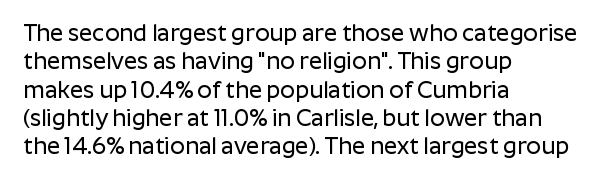
The image shows 23 px text type, upright; set left-aligned, line spacing 1.23x, normal letter spacing, not underlined.
